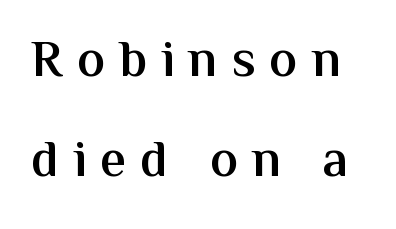
The image shows 52 px semibold sans-serif type, upright; set loose line spacing (1.92x), unusually wide letter spacing (+0.27 em), not underlined; medium stroke contrast and a medium x-height.
